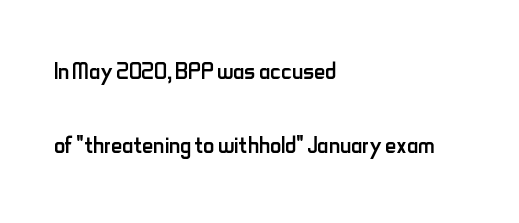
Plain, unruled lines of type. A student would call this left alignment; a typographer would say flush left, rag right. Leading is clearly above the norm, producing a sparse column. The line texture is even and compact thanks to regular tracking. Letters have the restrained weight of plain body copy at most.
